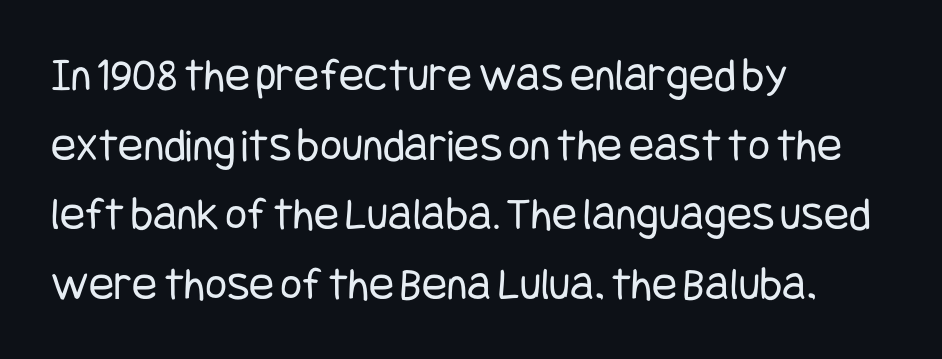
{"serif": "no", "italic": "no", "bold": "no", "weight": "regular", "width": "condensed", "stroke_contrast": "low", "x_height": "large", "underline": "no", "align": "left", "line_spacing": "normal", "line_spacing_ratio": 1.48, "letter_spacing": "normal", "letter_spacing_em": 0.0, "glyph_px": 47}
